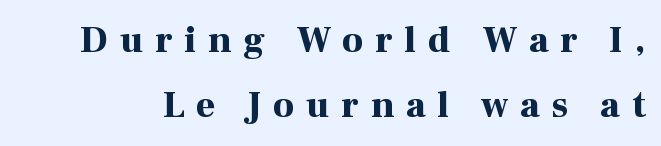
{"serif": "yes", "italic": "no", "bold": "yes", "weight": "bold", "width": "normal", "stroke_contrast": "high", "x_height": "medium", "monospaced": "no", "underline": "no", "line_spacing_ratio": 1.75, "letter_spacing": "wide", "letter_spacing_em": 0.32, "glyph_px": 37}
